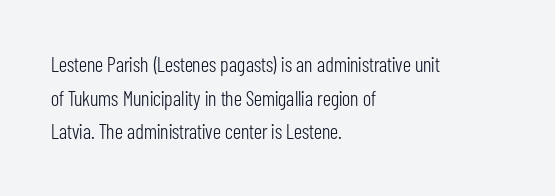
Q: Is the text bold? A: No.
Q: Is the text italic (slanted)? A: No, it is upright.
Q: Is the text underlined? A: No.
Q: How is the paragraph aligned? A: Left-aligned.
Q: Is the spacing between letters normal or unusually wide? A: Normal.
Q: Is the spacing between lines tight, normal or loose? A: Normal.
